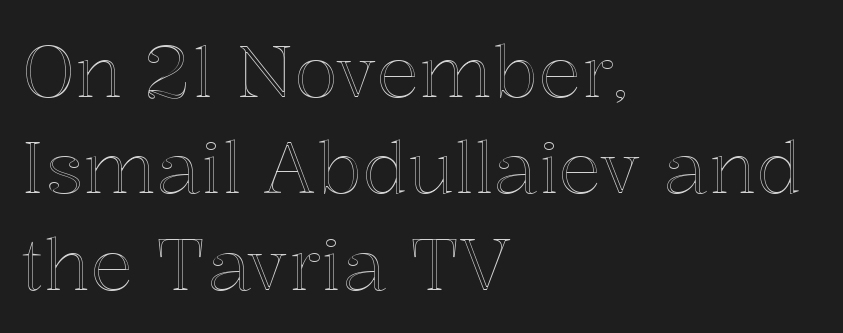
The image shows 72 px text type, upright; set left-aligned, normal line spacing (1.34x), normal letter spacing, not underlined; a medium x-height.
